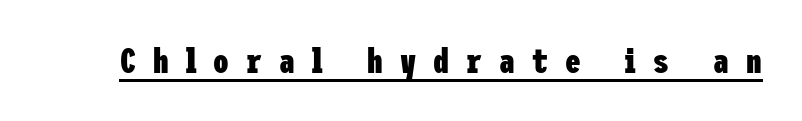
In terms of posture, this sample is upright. On the weight axis this lands at bold, roughly 700. The glyphs in this specimen are sans serif. What stands out about the letter spacing? Its width — letters are far apart.
